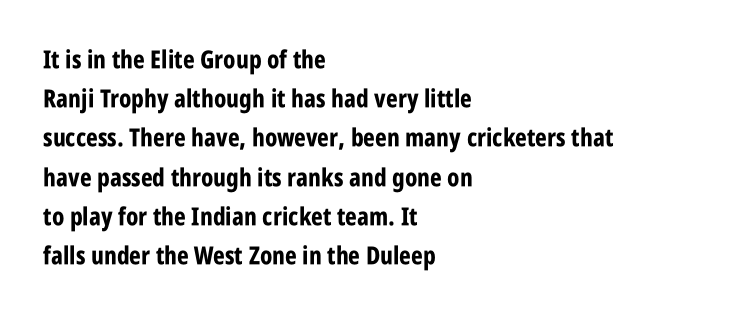
{"italic": "no", "bold": "yes", "underline": "no", "align": "left", "line_spacing": "normal", "line_spacing_ratio": 1.57, "letter_spacing": "normal", "letter_spacing_em": 0.0, "glyph_px": 25}
